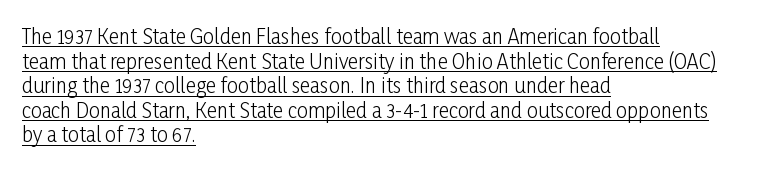
A continuous stroke trails under the words, as in a hyperlink. Is the stroke heavy? The answer is a plain regular-or-lighter. The typesetter chose a ragged-right arrangement here. Rendered with straight, roman letterforms.
